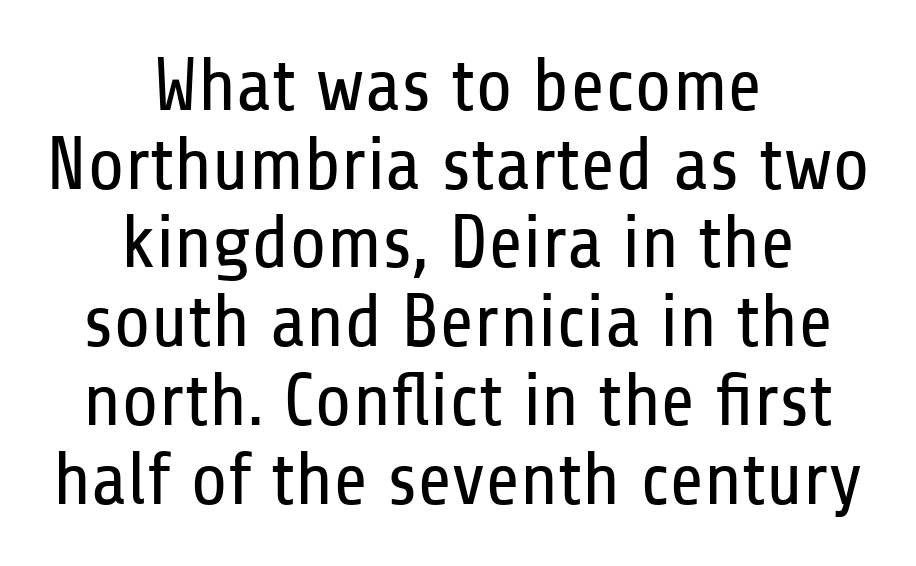
Q: Is the text bold? A: No.
Q: Is the text italic (slanted)? A: No, it is upright.
Q: Is the typeface a serif or a sans-serif typeface? A: Sans-serif.
Q: Is the text underlined? A: No.
Q: How is the paragraph aligned? A: Centered.
Q: Is the spacing between letters normal or unusually wide? A: Normal.
Q: Is the spacing between lines tight, normal or loose? A: Tight.
Q: Width (condensed, normal, or wide)? A: Condensed.
Q: Stroke contrast? A: Low.
Q: x-height? A: Medium.
Q: Monospaced? A: No.
